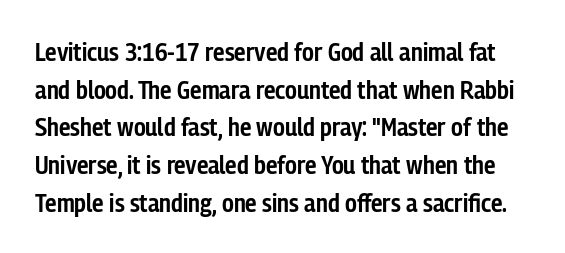
One glance says typical: line gaps are just what's usual. The specimen reads as upright at a glance. Check the space under the baseline: it is left empty. Inter-character spacing is left at the font's built-in metrics.
